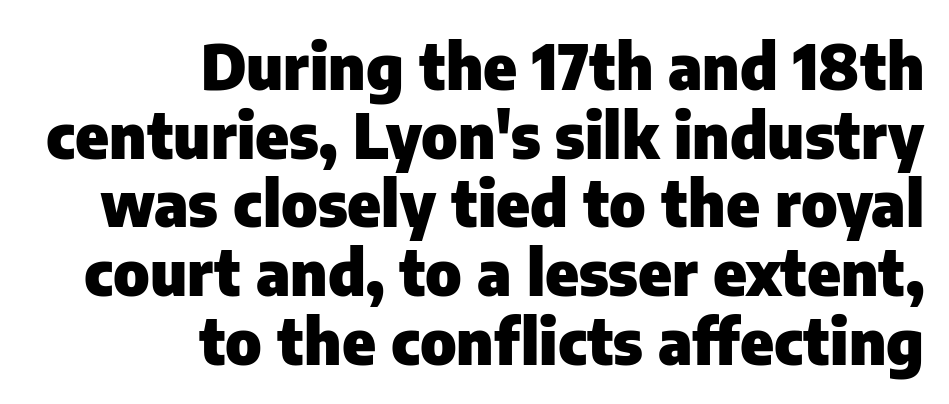
Spacing verdict: proportional, widths tailored to each character. Line endings align vertically; line beginnings do not. Weight check: bold — yes, fully. Type style note: lacks serifs.
